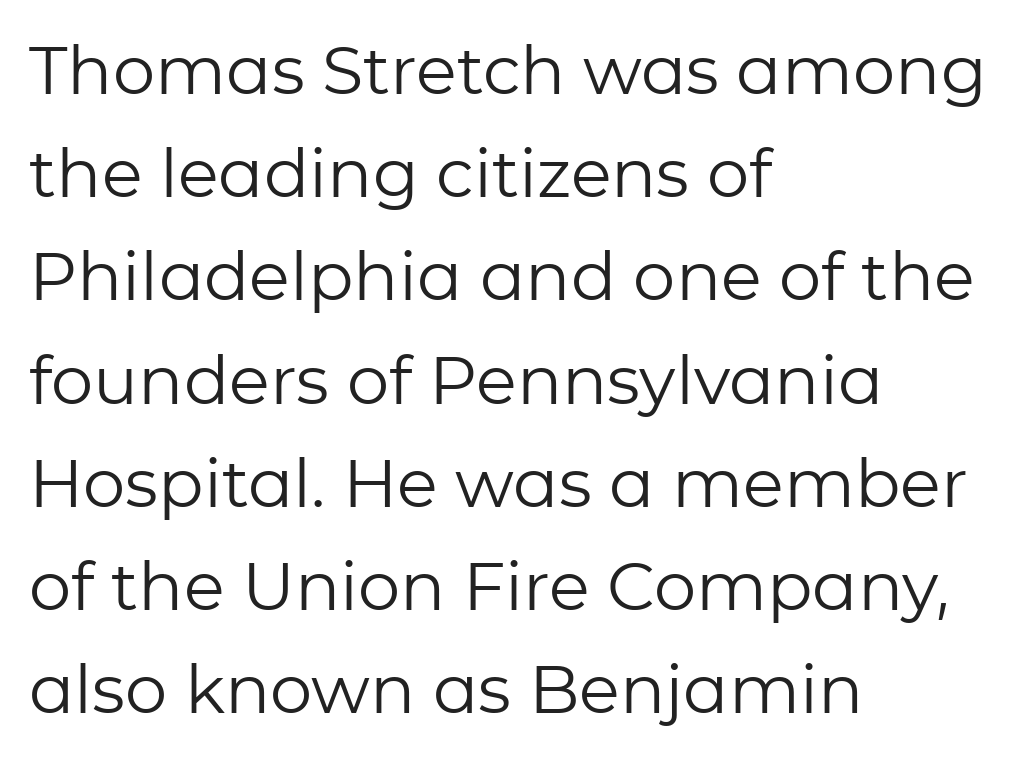
{"serif": "no", "italic": "no", "bold": "no", "weight": "regular", "width": "normal", "stroke_contrast": "low", "x_height": "medium", "monospaced": "no", "underline": "no", "align": "left", "line_spacing": "normal", "line_spacing_ratio": 1.54, "letter_spacing": "normal", "letter_spacing_em": 0.0, "glyph_px": 67}
